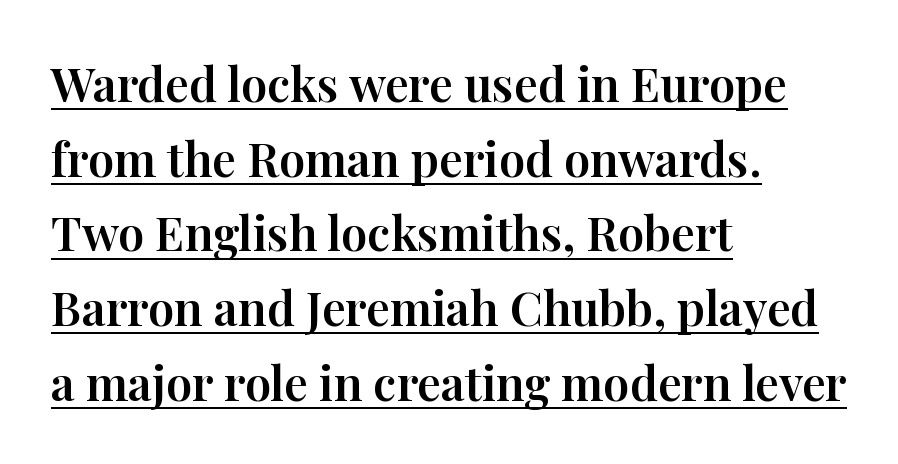
Q: Is the text italic (slanted)? A: No, it is upright.
Q: Is the typeface a serif or a sans-serif typeface? A: Serif.
Q: Is the text underlined? A: Yes.
Q: How is the paragraph aligned? A: Left-aligned.
Q: Is the spacing between letters normal or unusually wide? A: Normal.
Q: Is the spacing between lines tight, normal or loose? A: Normal.
Q: Width (condensed, normal, or wide)? A: Normal.
Q: Stroke contrast? A: High.
Q: x-height? A: Medium.
Q: Monospaced? A: No.
